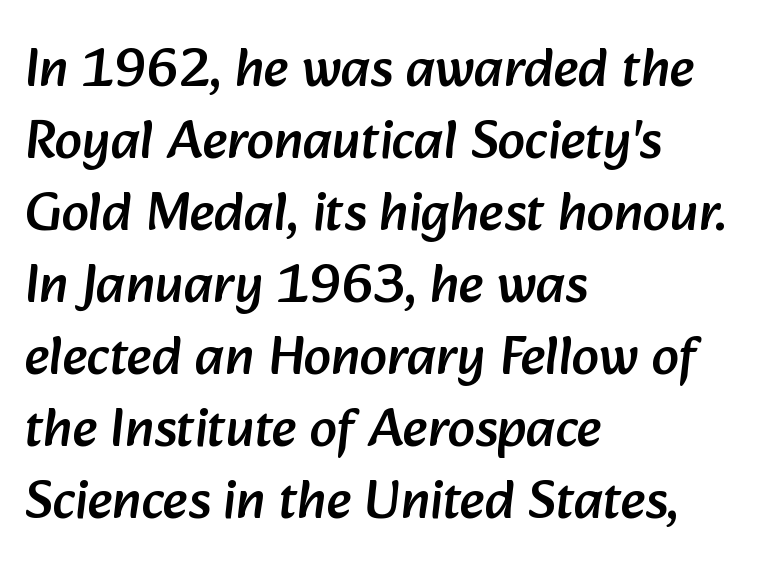
Q: Is the typeface a serif or a sans-serif typeface? A: Sans-serif.
Q: Is the text underlined? A: No.
Q: How is the paragraph aligned? A: Left-aligned.
Q: Is the spacing between letters normal or unusually wide? A: Normal.
Q: Is the spacing between lines tight, normal or loose? A: Normal.
Q: Width (condensed, normal, or wide)? A: Normal.
Q: Stroke contrast? A: Low.
Q: x-height? A: Medium.
Q: Monospaced? A: No.
